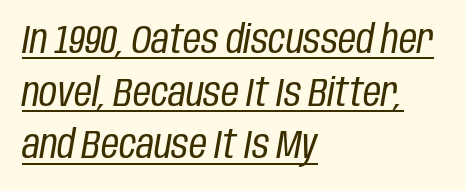
Q: Is the text bold? A: No.
Q: Is the text italic (slanted)? A: Yes, it leans right by about 10 degrees.
Q: Is the text underlined? A: Yes.
Q: How is the paragraph aligned? A: Left-aligned.
Q: Is the spacing between letters normal or unusually wide? A: Normal.
Q: Is the spacing between lines tight, normal or loose? A: Normal.
Q: Width (condensed, normal, or wide)? A: Condensed.
Q: Stroke contrast? A: Low.
Q: x-height? A: Large.
Q: Monospaced? A: No.
